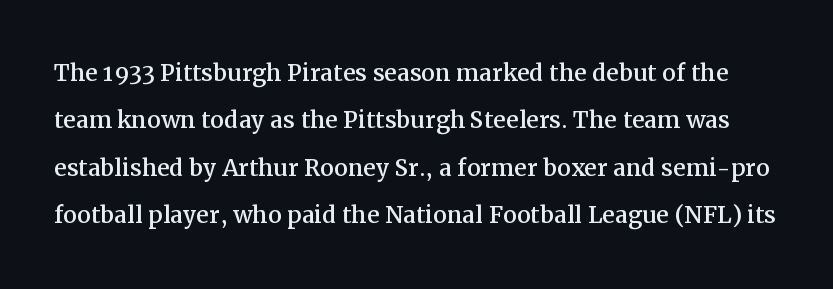
{"serif": "yes", "italic": "no", "width": "normal", "stroke_contrast": "medium", "x_height": "medium", "monospaced": "no", "underline": "no", "line_spacing": "normal", "line_spacing_ratio": 1.53, "letter_spacing": "normal", "letter_spacing_em": 0.0, "glyph_px": 31}
